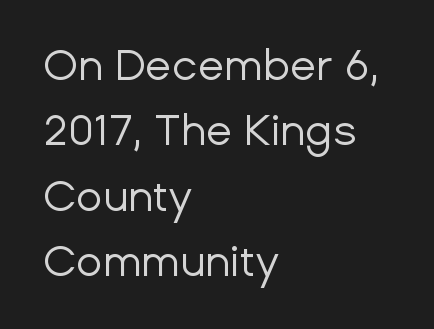
Q: Is the text bold? A: No.
Q: Is the text italic (slanted)? A: No, it is upright.
Q: Is the typeface a serif or a sans-serif typeface? A: Sans-serif.
Q: Is the text underlined? A: No.
Q: How is the paragraph aligned? A: Left-aligned.
Q: Is the spacing between letters normal or unusually wide? A: Normal.
Q: Is the spacing between lines tight, normal or loose? A: Normal.
Q: Width (condensed, normal, or wide)? A: Normal.
Q: Stroke contrast? A: Low.
Q: x-height? A: Medium.
Q: Monospaced? A: No.
